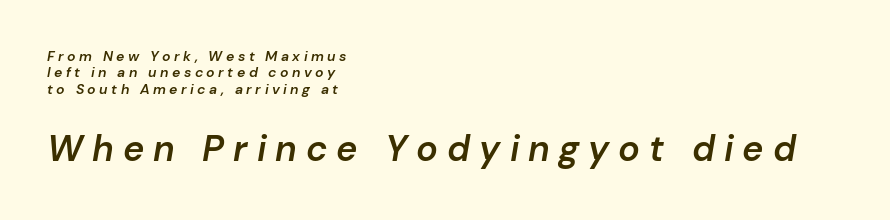
Loose tracking; the words dissolve into strings of separated letters. A classic flush-left, rag-right setting is used for this passage. Each row of text sits above clean, open space. The letters advance in unequal steps, a hallmark of proportional type. I'd describe the lettering as semibold — firm but not a full bold. The text carries the slant typical of an italic or oblique font.
